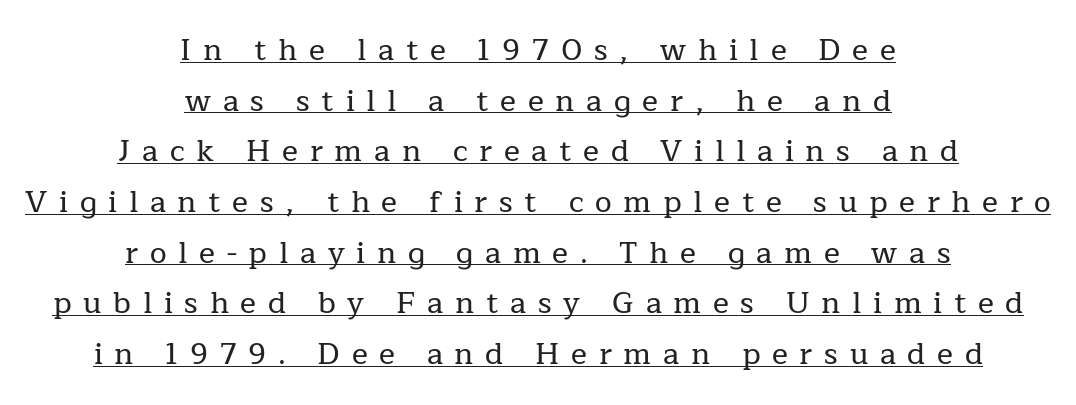
{"serif": "yes", "italic": "no", "width": "normal", "stroke_contrast": "low", "x_height": "medium", "monospaced": "no", "underline": "yes", "align": "center", "line_spacing": "normal", "line_spacing_ratio": 1.69, "letter_spacing": "wide", "letter_spacing_em": 0.39, "glyph_px": 30}
